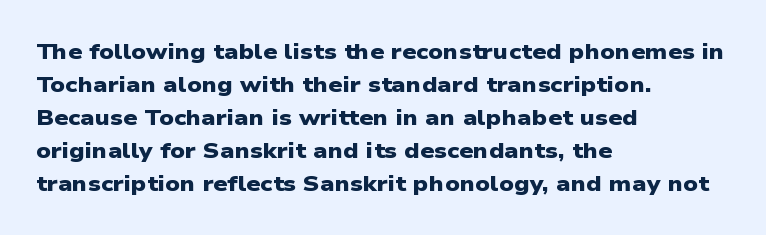
{"bold": "yes", "underline": "no", "align": "left", "line_spacing": "normal", "line_spacing_ratio": 1.5, "letter_spacing": "normal", "letter_spacing_em": 0.0, "glyph_px": 22}
